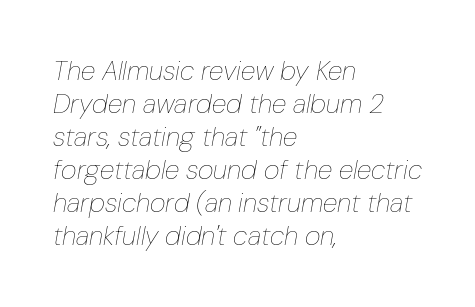
{"italic": "yes", "lean": "right", "slant_degrees": 10, "bold": "no", "underline": "no", "align": "left", "line_spacing_ratio": 1.22, "letter_spacing": "normal", "letter_spacing_em": 0.0, "glyph_px": 27}
